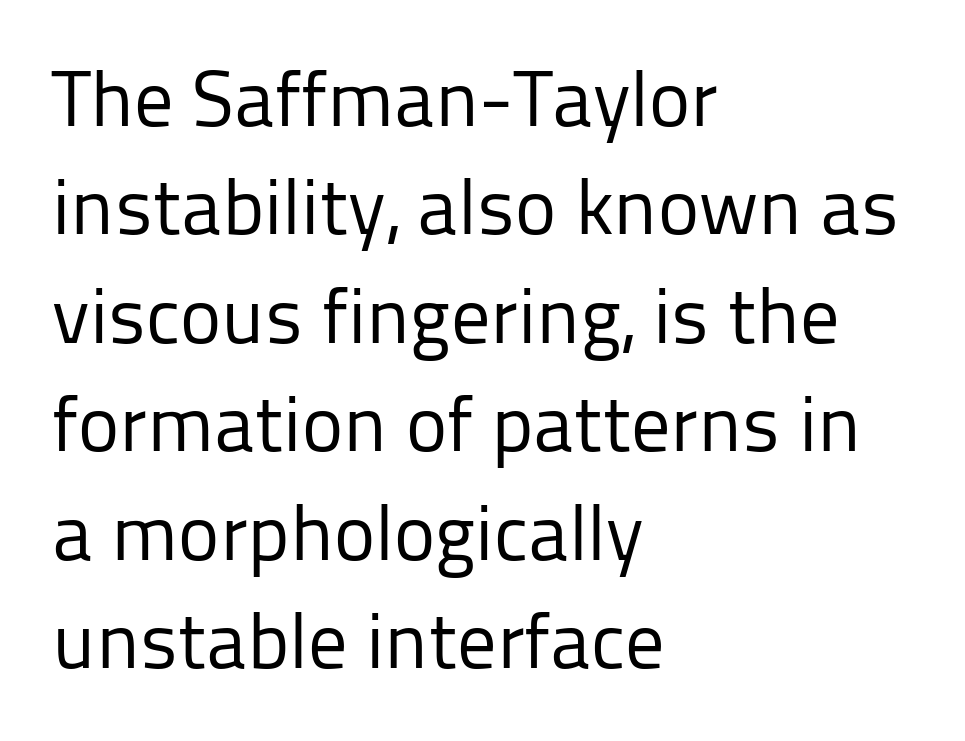
{"serif": "no", "italic": "no", "bold": "no", "weight": "regular", "width": "normal", "stroke_contrast": "low", "x_height": "medium", "monospaced": "no", "underline": "no", "align": "left", "line_spacing": "normal", "line_spacing_ratio": 1.39, "letter_spacing": "normal", "letter_spacing_em": 0.0, "glyph_px": 78}
